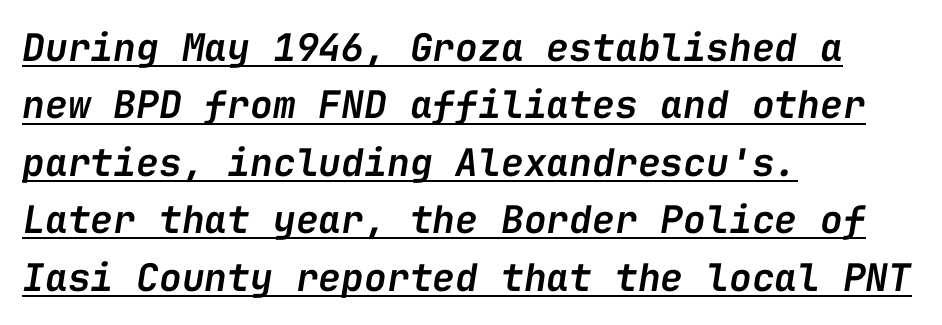
Q: Is the text bold? A: Semi-bold.
Q: Is the text italic (slanted)? A: Yes, it leans right by about 9 degrees.
Q: Is the text underlined? A: Yes.
Q: How is the paragraph aligned? A: Left-aligned.
Q: Is the spacing between letters normal or unusually wide? A: Normal.
Q: Is the spacing between lines tight, normal or loose? A: Normal.
Q: Width (condensed, normal, or wide)? A: Normal.
Q: Stroke contrast? A: Low.
Q: x-height? A: Medium.
Q: Monospaced? A: Yes.
